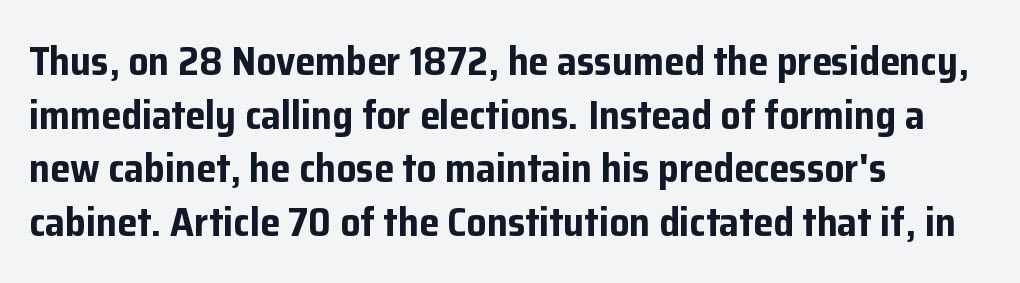
The gaps between neighbouring characters are ordinary and unremarkable. A dark, heavy texture on the line: the type is bold. Is this a fixed-width face? No — the glyphs have proportional, varying widths. A typesetter would mark this as roman, not italic.
